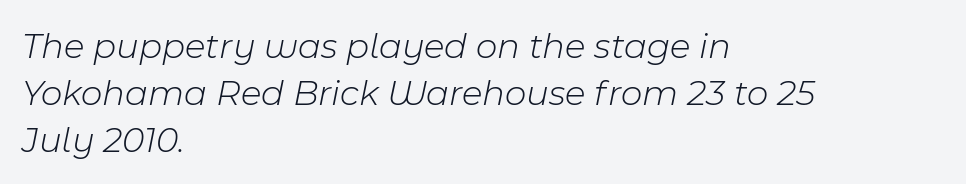
You can tell it's italic because the verticals aren't actually vertical. Think of a printed novel: that variable character pitch is what you see here. Lines of text with bare space underneath. Layout note: lines flush left.
